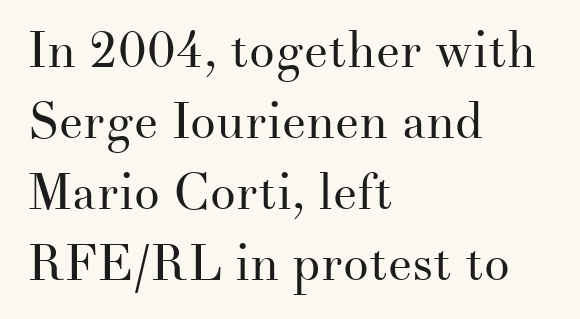
Q: Is the text bold? A: No.
Q: Is the text italic (slanted)? A: No, it is upright.
Q: Is the typeface a serif or a sans-serif typeface? A: Serif.
Q: Is the text underlined? A: No.
Q: How is the paragraph aligned? A: Left-aligned.
Q: Is the spacing between letters normal or unusually wide? A: Normal.
Q: Is the spacing between lines tight, normal or loose? A: Normal.
Q: Width (condensed, normal, or wide)? A: Normal.
Q: Stroke contrast? A: Medium.
Q: x-height? A: Small.
Q: Monospaced? A: No.
